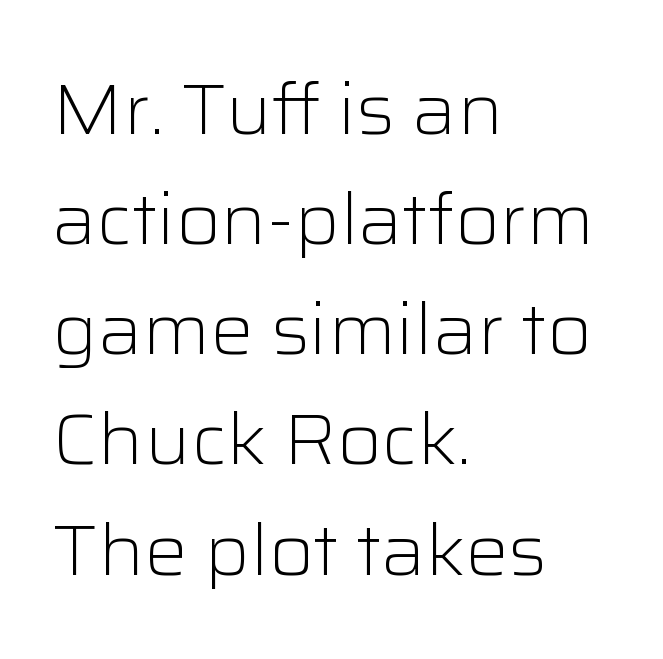
Q: Is the text bold? A: No.
Q: Is the text italic (slanted)? A: No, it is upright.
Q: Is the typeface a serif or a sans-serif typeface? A: Sans-serif.
Q: Is the text underlined? A: No.
Q: How is the paragraph aligned? A: Left-aligned.
Q: Is the spacing between letters normal or unusually wide? A: Normal.
Q: Is the spacing between lines tight, normal or loose? A: Normal.
Q: Width (condensed, normal, or wide)? A: Normal.
Q: Stroke contrast? A: Low.
Q: x-height? A: Medium.
Q: Monospaced? A: No.
